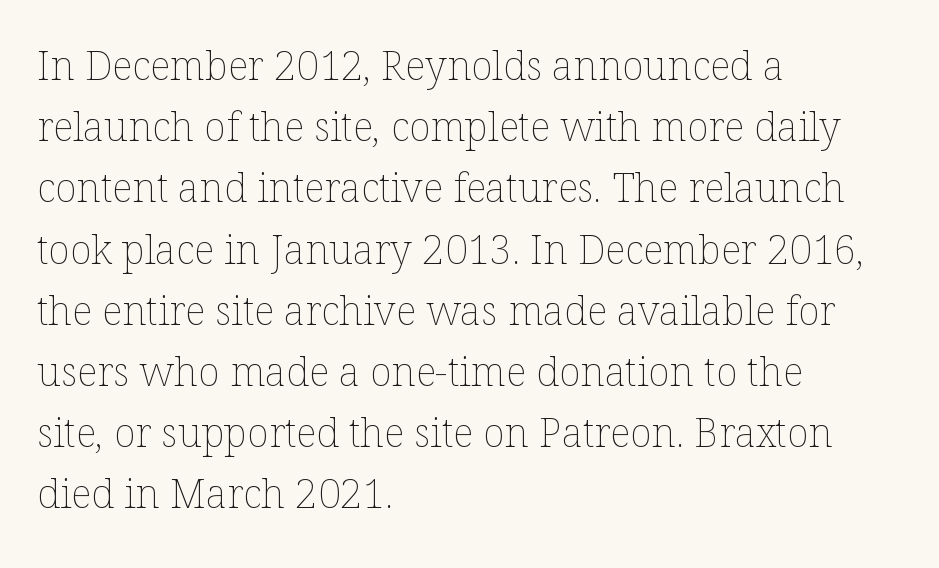
The face used here is rendered with its standard letterfit. The rendering uses a moderate line-height, typical for paragraphs. Varying glyph widths throughout — classic text-font behaviour. These lines are set flush left with a ragged right edge.
